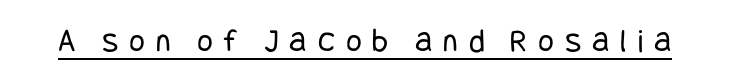
{"serif": "no", "italic": "no", "bold": "no", "weight": "regular", "width": "condensed", "stroke_contrast": "low", "x_height": "large", "underline": "yes", "letter_spacing": "wide", "letter_spacing_em": 0.32, "glyph_px": 34}
